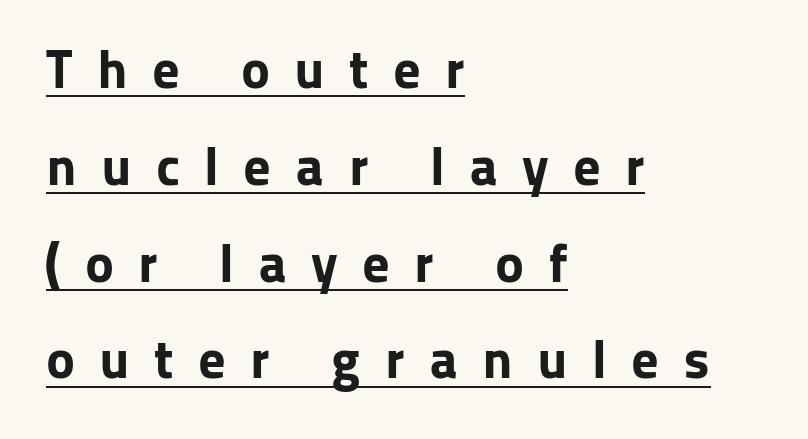
In terms of posture, this sample is upright. The glyphs have the mass of a bold cut. Look at the bottom of the vertical strokes: they stop flat, with no serifs. This is underlined copy, the kind a proofreader might mark for attention. Where is the straight margin? On the left. The letters advance in unequal steps, a hallmark of proportional type.
